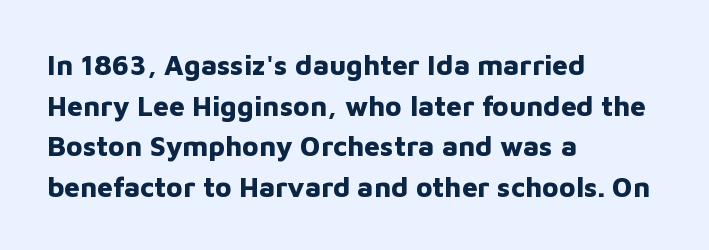
{"serif": "no", "italic": "no", "bold": "yes", "weight": "bold", "width": "normal", "stroke_contrast": "low", "x_height": "medium", "monospaced": "no", "underline": "no", "align": "left", "line_spacing": "normal", "line_spacing_ratio": 1.45, "letter_spacing": "normal", "letter_spacing_em": 0.0, "glyph_px": 28}
